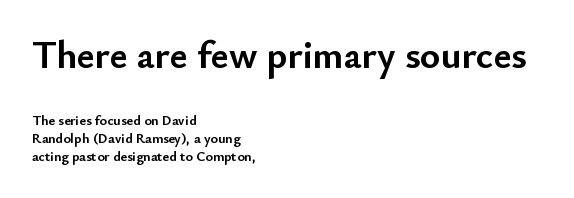
Q: Is the text bold? A: Yes.
Q: Is the text italic (slanted)? A: No, it is upright.
Q: Is the typeface a serif or a sans-serif typeface? A: Sans-serif.
Q: Is the text underlined? A: No.
Q: How is the paragraph aligned? A: Left-aligned.
Q: Is the spacing between letters normal or unusually wide? A: Normal.
Q: Is the spacing between lines tight, normal or loose? A: Normal.
Q: Which block of text is set in a larger size, the first (top) or the second (bottom)? A: The first (top) one.
Q: Width (condensed, normal, or wide)? A: Normal.
Q: Stroke contrast? A: Low.
Q: x-height? A: Small.
Q: Monospaced? A: No.
